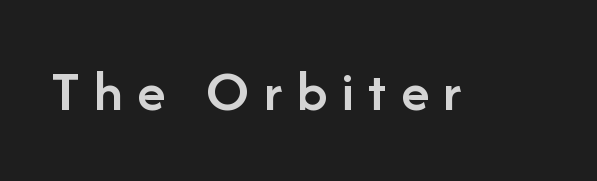
Q: Is the text bold? A: Semi-bold.
Q: Is the text italic (slanted)? A: No, it is upright.
Q: Is the typeface a serif or a sans-serif typeface? A: Sans-serif.
Q: Is the text underlined? A: No.
Q: Is the spacing between letters normal or unusually wide? A: Unusually wide.
Q: Width (condensed, normal, or wide)? A: Normal.
Q: Stroke contrast? A: Low.
Q: x-height? A: Medium.
Q: Monospaced? A: No.
